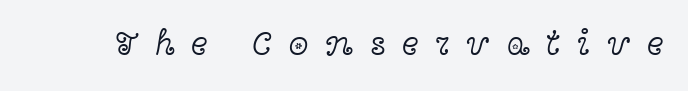
{"serif": "yes", "bold": "no", "weight": "light", "width": "wide", "x_height": "medium", "monospaced": "no", "underline": "no", "letter_spacing": "wide", "letter_spacing_em": 0.46, "glyph_px": 36}
